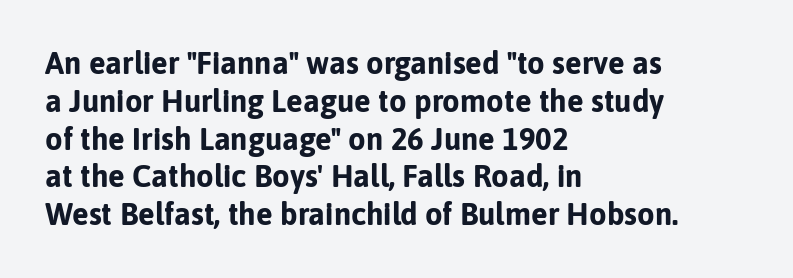
The passage shown has conventional tracking throughout. Note: no serifs on the glyphs. Every row of glyphs begins at an identical x-position on the left. Each row of text sits above clean, open space.
